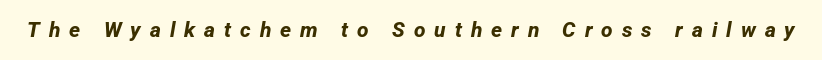
Q: Is the text bold? A: Yes.
Q: Is the text underlined? A: No.
Q: Is the spacing between letters normal or unusually wide? A: Unusually wide.
